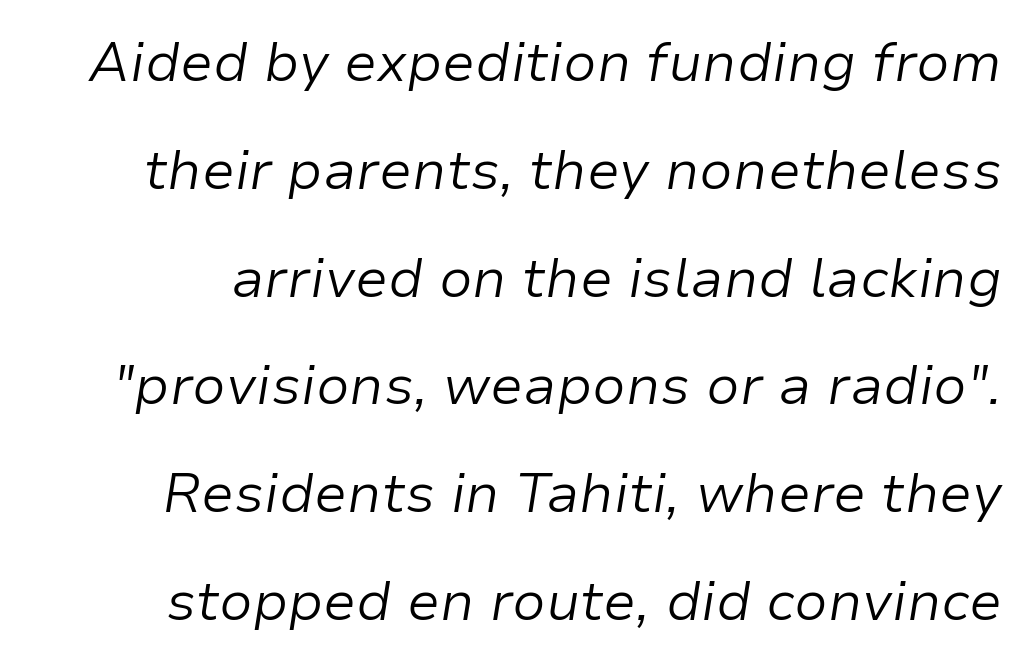
The image shows 55 px light type, italic (leaning right); set loose line spacing (1.96x), normal letter spacing, not underlined; low stroke contrast and a medium x-height.
